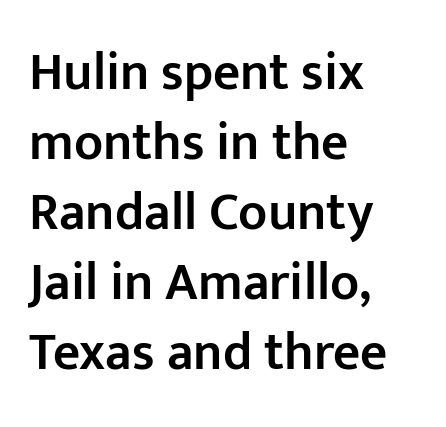
Q: Is the text bold? A: Semi-bold.
Q: Is the text italic (slanted)? A: No, it is upright.
Q: Is the typeface a serif or a sans-serif typeface? A: Sans-serif.
Q: Is the text underlined? A: No.
Q: How is the paragraph aligned? A: Left-aligned.
Q: Is the spacing between letters normal or unusually wide? A: Normal.
Q: Is the spacing between lines tight, normal or loose? A: Normal.
Q: Width (condensed, normal, or wide)? A: Normal.
Q: Stroke contrast? A: Low.
Q: x-height? A: Medium.
Q: Monospaced? A: No.
